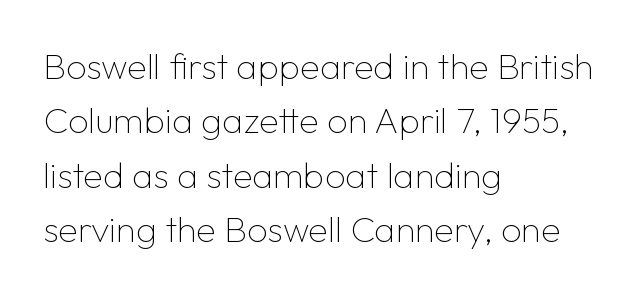
Every row of glyphs begins at an identical x-position on the left. The vertical gap from one line to the next is medium. The weight tops out at a normal text grade. A typesetter would call this proportional, since set widths differ per character. Every character sits straight up, as roman type does.
